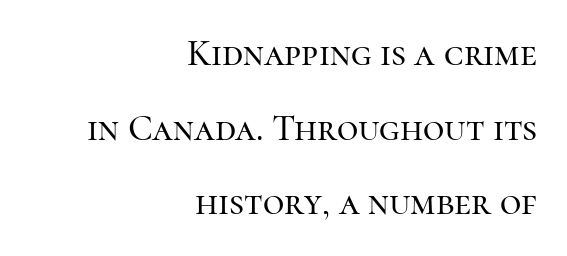
The image shows 37 px serif type, upright; set right-aligned, loose line spacing (2.02x), normal letter spacing, not underlined; high stroke contrast and a medium x-height.
